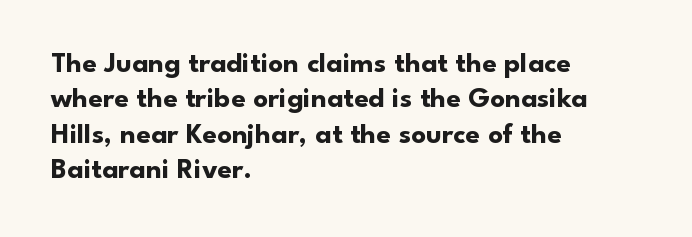
Q: Is the text bold? A: Yes.
Q: Is the text italic (slanted)? A: No, it is upright.
Q: Is the typeface a serif or a sans-serif typeface? A: Sans-serif.
Q: Is the text underlined? A: No.
Q: How is the paragraph aligned? A: Left-aligned.
Q: Is the spacing between letters normal or unusually wide? A: Normal.
Q: Width (condensed, normal, or wide)? A: Normal.
Q: Stroke contrast? A: Low.
Q: x-height? A: Small.
Q: Monospaced? A: No.
